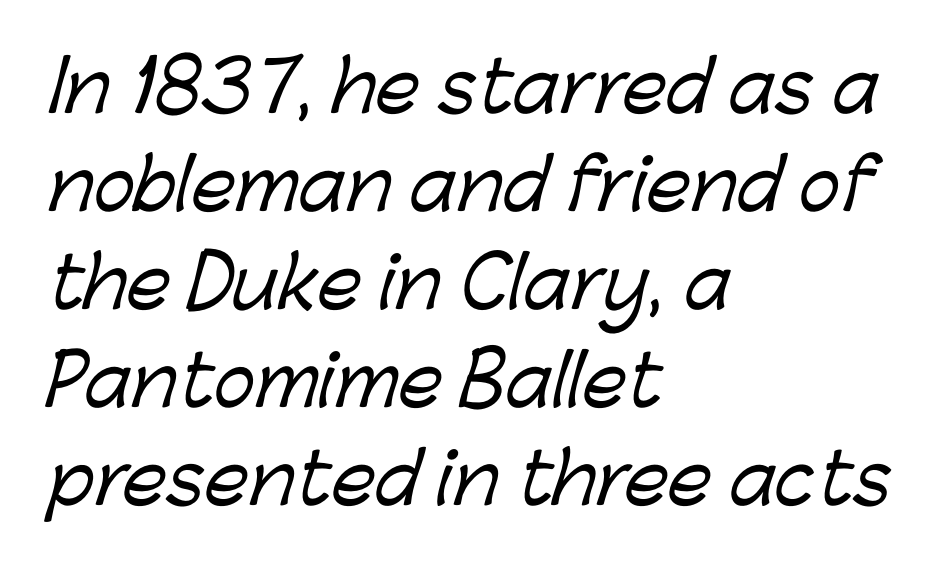
The image shows 70 px sans-serif type; set left-aligned, normal line spacing (1.4x), normal letter spacing, not underlined; low stroke contrast and a medium x-height.
